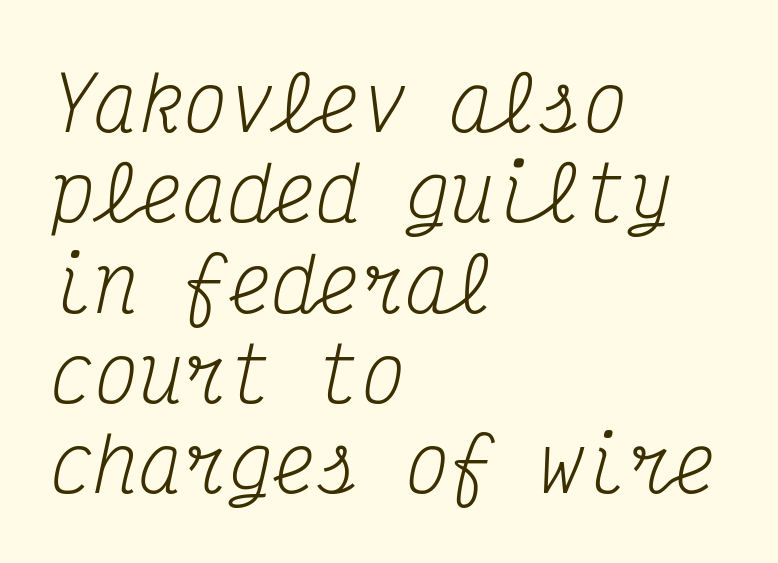
Caption: face not bold, strokes unweighted. Students, note that the glyphs here touch the page at normal intervals. Bare-footed words on every line. A typesetter would label this face a serif. If you drew a line through each stem, it would be angled. This sample has the even, mechanical cadence of fixed-width lettering.
